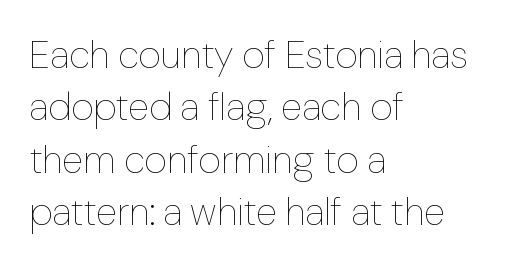
{"italic": "no", "bold": "no", "weight": "thin", "width": "normal", "stroke_contrast": "low", "x_height": "medium", "monospaced": "no", "underline": "no", "align": "left", "line_spacing": "normal", "line_spacing_ratio": 1.34, "letter_spacing": "normal", "letter_spacing_em": 0.0, "glyph_px": 39}
